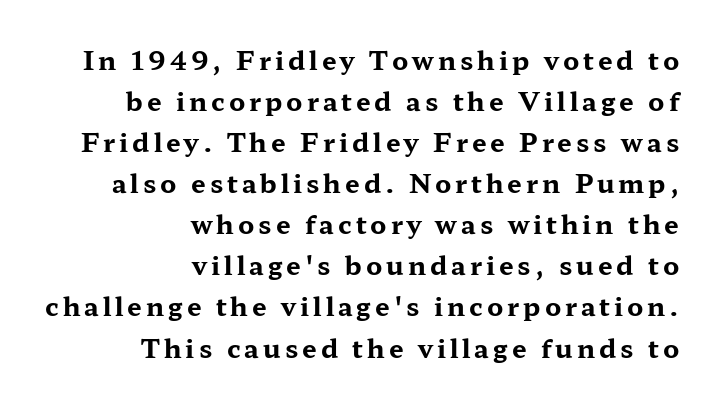
{"italic": "no", "bold": "yes", "underline": "no", "align": "right", "line_spacing": "normal", "line_spacing_ratio": 1.58, "glyph_px": 26}
